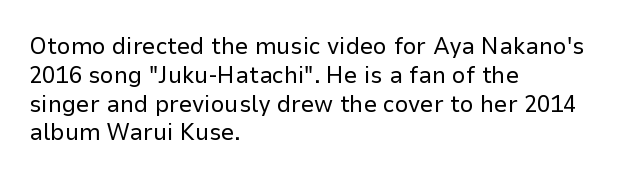
{"italic": "no", "bold": "no", "underline": "no", "align": "left", "line_spacing_ratio": 1.2, "letter_spacing": "normal", "letter_spacing_em": 0.0, "glyph_px": 24}
